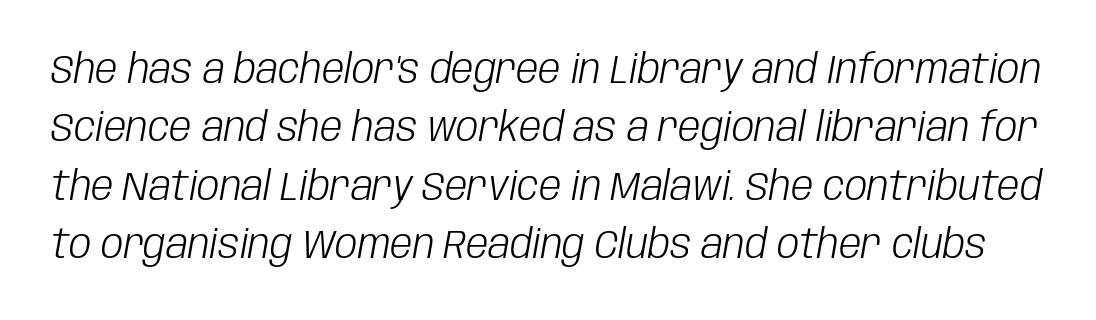
Regarding leading, the lines here are spaced in the standard way. Weight: in the light-to-regular range. Style check: oblique. The zone under the glyphs is completely vacant. Honestly, the letter spacing is just normal — you wouldn't notice it. You could not count columns in this text — the font is proportionally spaced.
